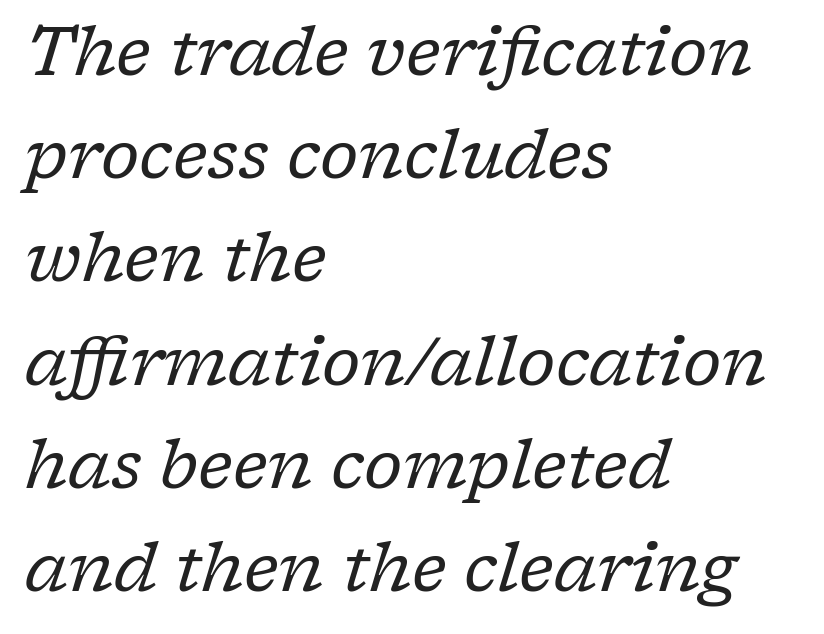
Q: Is the text bold? A: No.
Q: Is the text italic (slanted)? A: Yes, it leans right by about 17 degrees.
Q: Is the typeface a serif or a sans-serif typeface? A: Serif.
Q: Is the text underlined? A: No.
Q: How is the paragraph aligned? A: Left-aligned.
Q: Is the spacing between letters normal or unusually wide? A: Normal.
Q: Is the spacing between lines tight, normal or loose? A: Normal.
Q: Width (condensed, normal, or wide)? A: Normal.
Q: Stroke contrast? A: Low.
Q: x-height? A: Medium.
Q: Monospaced? A: No.
